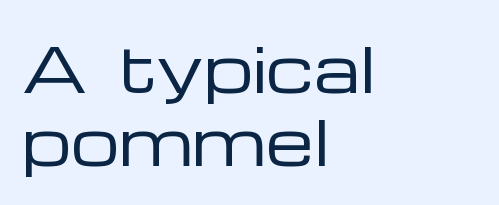
Q: Is the text bold? A: No.
Q: Is the text italic (slanted)? A: No, it is upright.
Q: Is the typeface a serif or a sans-serif typeface? A: Sans-serif.
Q: Is the text underlined? A: No.
Q: How is the paragraph aligned? A: Left-aligned.
Q: Is the spacing between letters normal or unusually wide? A: Normal.
Q: Width (condensed, normal, or wide)? A: Wide.
Q: Stroke contrast? A: Low.
Q: x-height? A: Medium.
Q: Monospaced? A: No.
